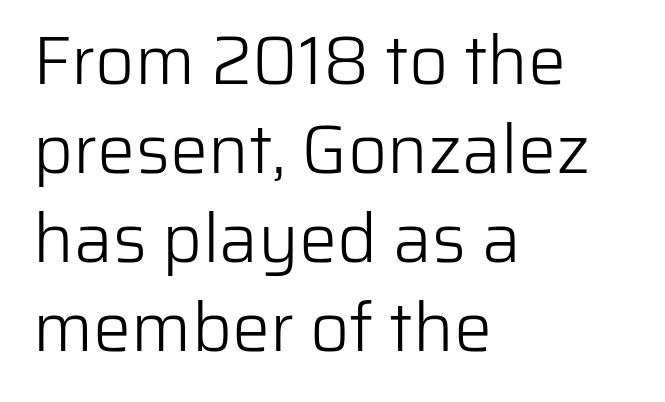
Q: Is the text bold? A: No.
Q: Is the text italic (slanted)? A: No, it is upright.
Q: Is the typeface a serif or a sans-serif typeface? A: Sans-serif.
Q: Is the text underlined? A: No.
Q: How is the paragraph aligned? A: Left-aligned.
Q: Is the spacing between letters normal or unusually wide? A: Normal.
Q: Is the spacing between lines tight, normal or loose? A: Normal.
Q: Width (condensed, normal, or wide)? A: Normal.
Q: Stroke contrast? A: Low.
Q: x-height? A: Medium.
Q: Monospaced? A: No.
